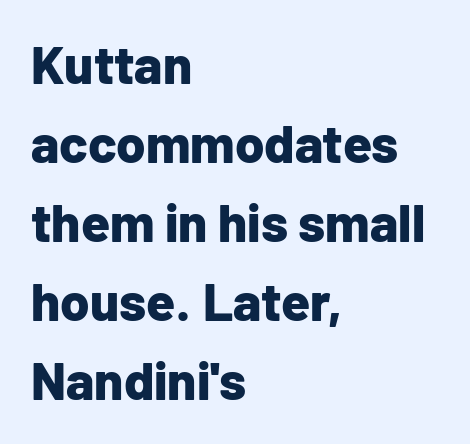
The image shows 53 px bold sans-serif type, upright; set left-aligned, normal line spacing (1.49x), normal letter spacing, not underlined; low stroke contrast and a medium x-height.
